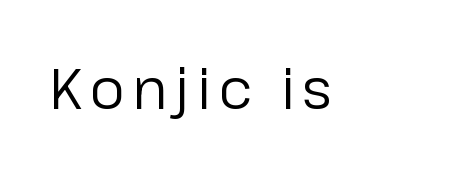
This is not heavy type; no bold has been used. No feet cap the strokes, marking this as sans-serif type. The font's upright variant was chosen for this text. These lines are rendered in a variable-pitch font. Type without underlining.
